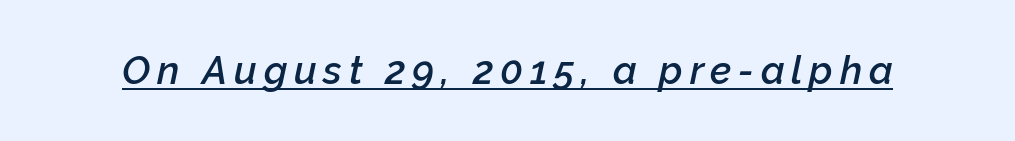
The rendering uses natural spacing where letterforms have individual widths. A typographer would call this underscored text. The font's italic variant was chosen for this text. Is the type bold? Partly — it's a semibold, heavier than regular but not fully bold.
